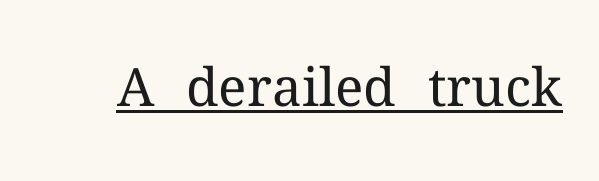
{"serif": "yes", "italic": "no", "bold": "no", "weight": "regular", "width": "normal", "stroke_contrast": "medium", "x_height": "medium", "monospaced": "no", "underline": "yes", "letter_spacing": "normal", "letter_spacing_em": 0.0, "glyph_px": 53}
